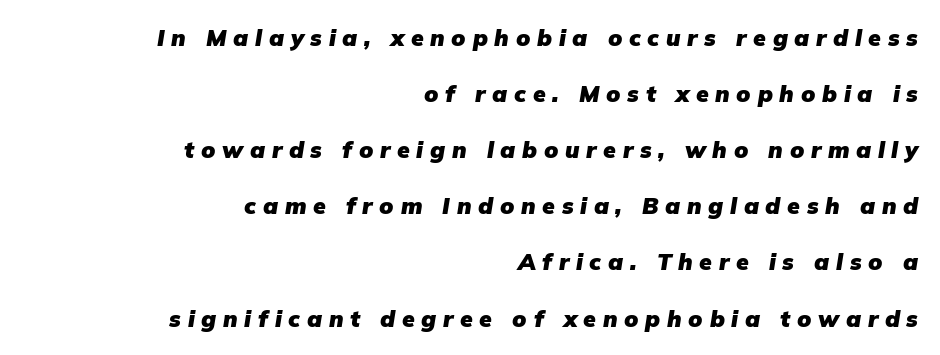
Q: Is the text bold? A: Yes.
Q: Is the text italic (slanted)? A: Yes, it leans right by about 9 degrees.
Q: Is the text underlined? A: No.
Q: How is the paragraph aligned? A: Right-aligned.
Q: Is the spacing between letters normal or unusually wide? A: Unusually wide.
Q: Is the spacing between lines tight, normal or loose? A: Loose.
